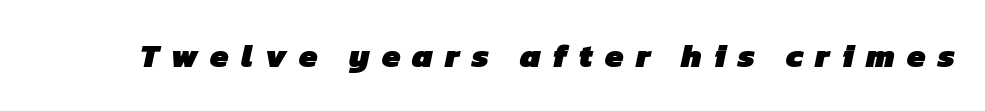
Q: Is the text bold? A: Yes.
Q: Is the typeface a serif or a sans-serif typeface? A: Sans-serif.
Q: Is the text underlined? A: No.
Q: Is the spacing between letters normal or unusually wide? A: Unusually wide.
Q: Width (condensed, normal, or wide)? A: Normal.
Q: Stroke contrast? A: Low.
Q: x-height? A: Medium.
Q: Monospaced? A: No.
